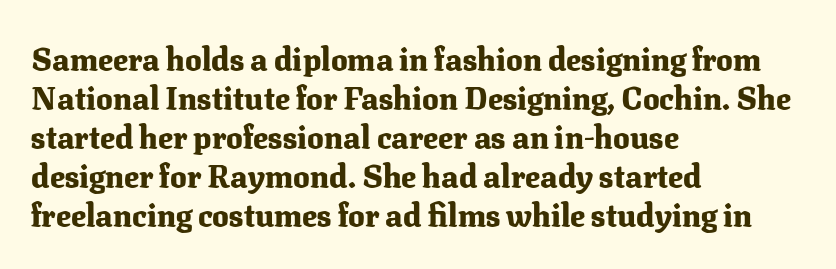
Q: Is the text bold? A: Yes.
Q: Is the text italic (slanted)? A: No, it is upright.
Q: Is the typeface a serif or a sans-serif typeface? A: Serif.
Q: Is the text underlined? A: No.
Q: How is the paragraph aligned? A: Left-aligned.
Q: Is the spacing between letters normal or unusually wide? A: Normal.
Q: Is the spacing between lines tight, normal or loose? A: Normal.
Q: Width (condensed, normal, or wide)? A: Normal.
Q: Stroke contrast? A: Medium.
Q: x-height? A: Medium.
Q: Monospaced? A: No.
